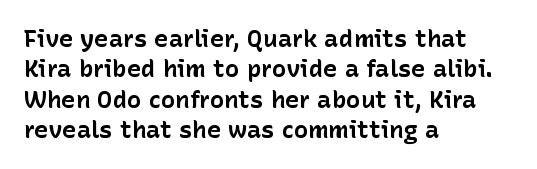
The image shows 24 px bold type, upright; set left-aligned, normal line spacing (1.27x), normal letter spacing, not underlined.
